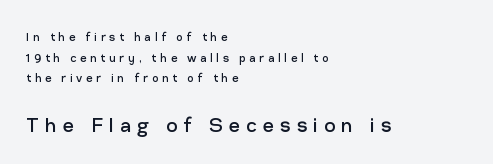
Substantial extra tracking has been applied to these lines. The font's upright variant was chosen for this text. The lines sit at an ordinary, default distance from one another. A quiet, ordinary-to-light weight characterises the typeface. The paragraph has a hard left edge and a soft right edge. Character size in the trailing block exceeds that of the leading block.
